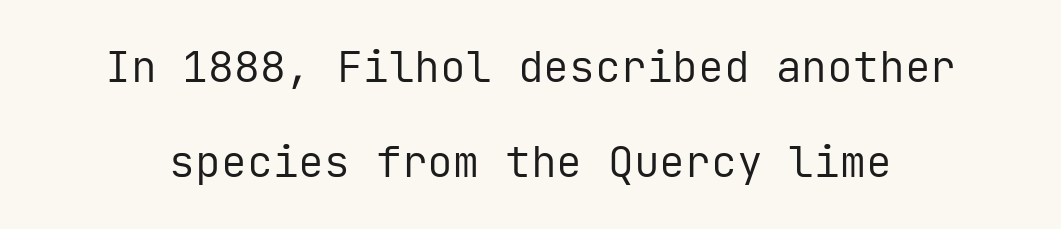
{"serif": "no", "italic": "no", "bold": "no", "weight": "regular", "width": "normal", "stroke_contrast": "low", "x_height": "medium", "monospaced": "yes", "underline": "no", "line_spacing": "loose", "line_spacing_ratio": 2.2, "letter_spacing": "normal", "letter_spacing_em": 0.0, "glyph_px": 43}
